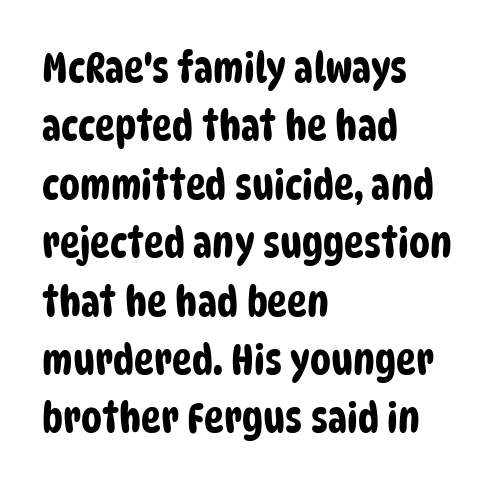
The rendering uses natural spacing where letterforms have individual widths. What stands out about the letter spacing? Nothing — it is the standard amount. Caption: multi-line text, flush left, ragged right. A bare baseline throughout the passage. The leading is moderate, giving the passage an even texture.
